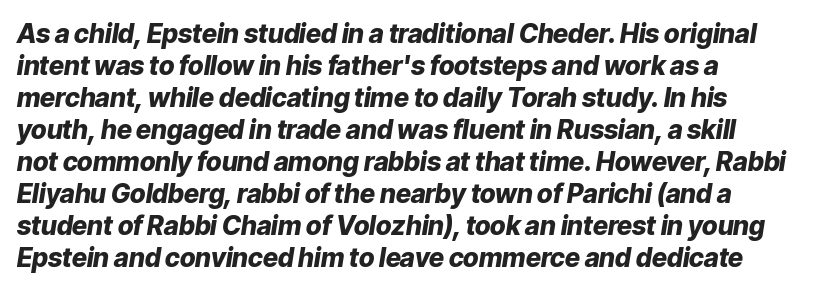
{"italic": "yes", "lean": "right", "slant_degrees": 9, "bold": "yes", "underline": "no", "align": "left", "line_spacing_ratio": 1.23, "letter_spacing": "normal", "letter_spacing_em": 0.0, "glyph_px": 26}
